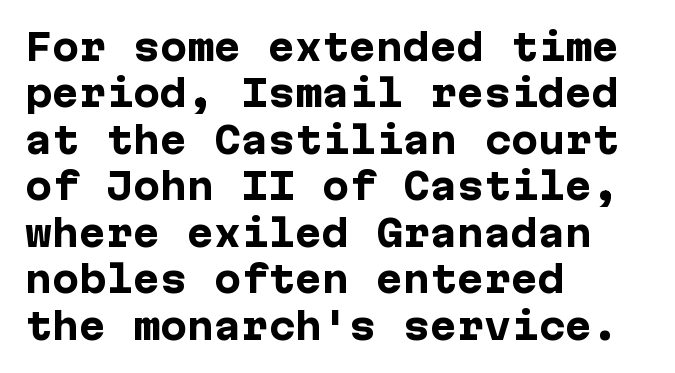
{"serif": "no", "italic": "no", "bold": "yes", "weight": "heavy", "width": "normal", "stroke_contrast": "low", "x_height": "medium", "underline": "no", "align": "left", "line_spacing": "normal", "line_spacing_ratio": 1.29, "letter_spacing": "normal", "letter_spacing_em": 0.0, "glyph_px": 36}
